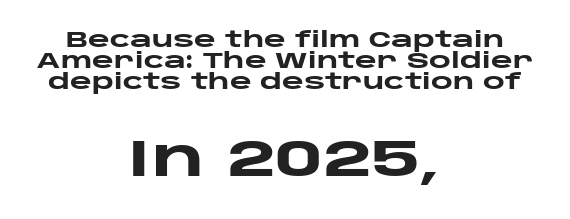
Q: Is the text bold? A: Yes.
Q: Is the text italic (slanted)? A: No, it is upright.
Q: Is the typeface a serif or a sans-serif typeface? A: Sans-serif.
Q: Is the text underlined? A: No.
Q: How is the paragraph aligned? A: Centered.
Q: Is the spacing between letters normal or unusually wide? A: Normal.
Q: Is the spacing between lines tight, normal or loose? A: Tight.
Q: Which block of text is set in a larger size, the first (top) or the second (bottom)? A: The second (bottom) one.
Q: Width (condensed, normal, or wide)? A: Wide.
Q: Stroke contrast? A: Low.
Q: x-height? A: Large.
Q: Monospaced? A: No.
